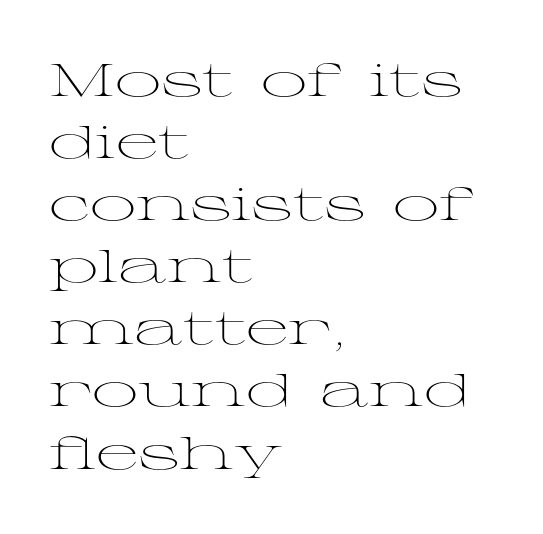
The image shows 46 px light, wide serif type, upright; set left-aligned, normal line spacing (1.35x), normal letter spacing, not underlined; medium stroke contrast and a medium x-height.
